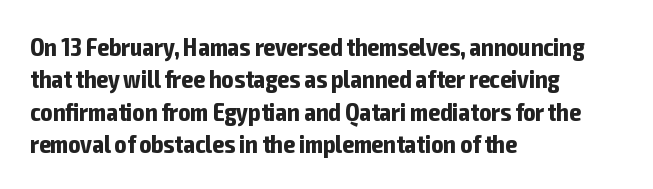
The image shows 25 px bold type, upright; set left-aligned, normal line spacing (1.3x), normal letter spacing, not underlined.
